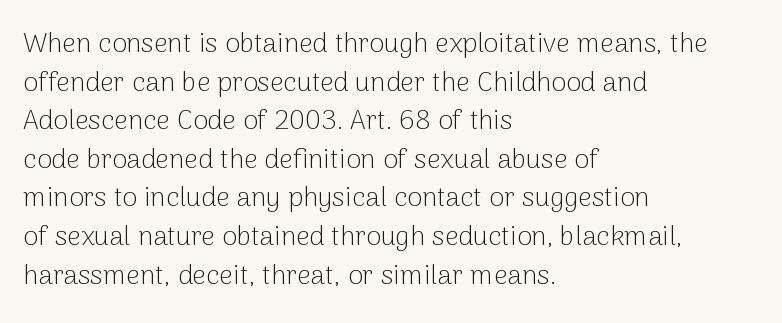
Q: Is the text bold? A: No.
Q: Is the text italic (slanted)? A: No, it is upright.
Q: Is the text underlined? A: No.
Q: How is the paragraph aligned? A: Left-aligned.
Q: Is the spacing between letters normal or unusually wide? A: Normal.
Q: Is the spacing between lines tight, normal or loose? A: Normal.
